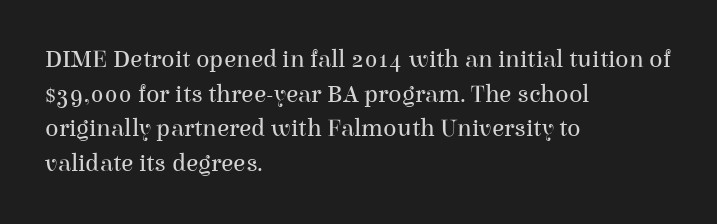
The image shows 25 px text type, upright; set left-aligned, normal line spacing (1.39x), normal letter spacing, not underlined.
